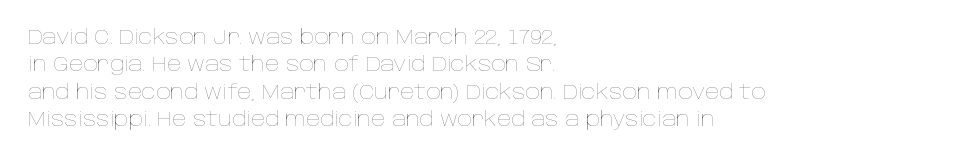
Caption: standard tracking, unaltered. Alignment: flush left. Line spacing here is normal. Weight: not bold — regular or lighter.
